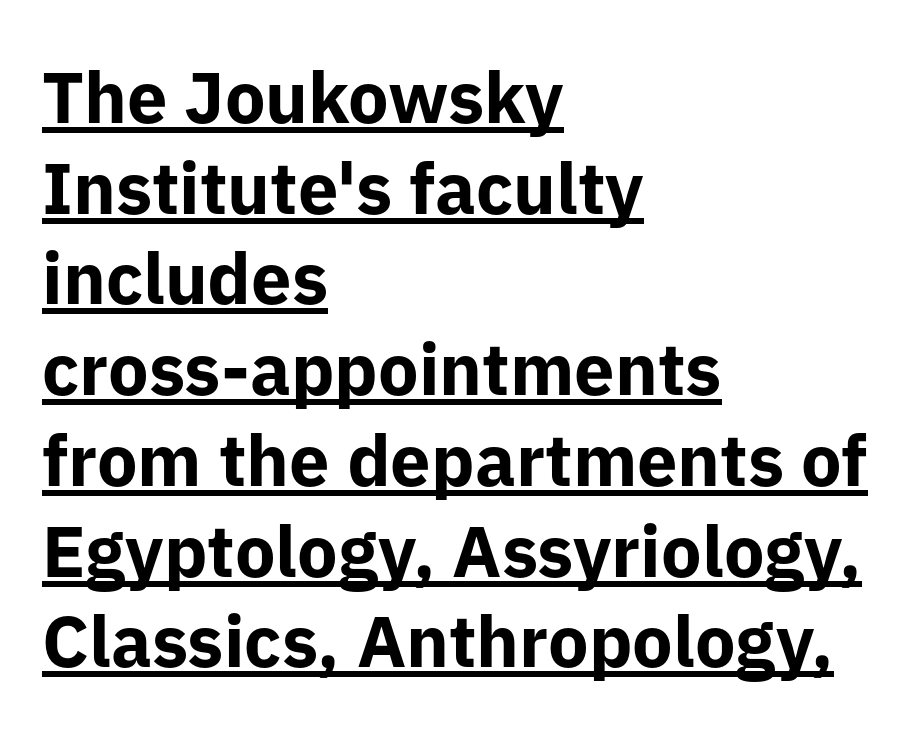
Q: Is the text bold? A: Yes.
Q: Is the text italic (slanted)? A: No, it is upright.
Q: Is the typeface a serif or a sans-serif typeface? A: Sans-serif.
Q: Is the text underlined? A: Yes.
Q: How is the paragraph aligned? A: Left-aligned.
Q: Is the spacing between letters normal or unusually wide? A: Normal.
Q: Is the spacing between lines tight, normal or loose? A: Normal.
Q: Width (condensed, normal, or wide)? A: Normal.
Q: Stroke contrast? A: Low.
Q: x-height? A: Medium.
Q: Monospaced? A: No.
